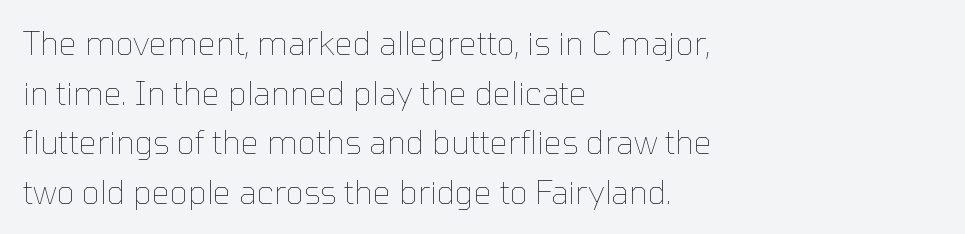
Q: Is the text bold? A: No.
Q: Is the text italic (slanted)? A: No, it is upright.
Q: Is the text underlined? A: No.
Q: How is the paragraph aligned? A: Left-aligned.
Q: Is the spacing between letters normal or unusually wide? A: Normal.
Q: Is the spacing between lines tight, normal or loose? A: Normal.
Q: Width (condensed, normal, or wide)? A: Normal.
Q: Stroke contrast? A: Low.
Q: x-height? A: Medium.
Q: Monospaced? A: No.
